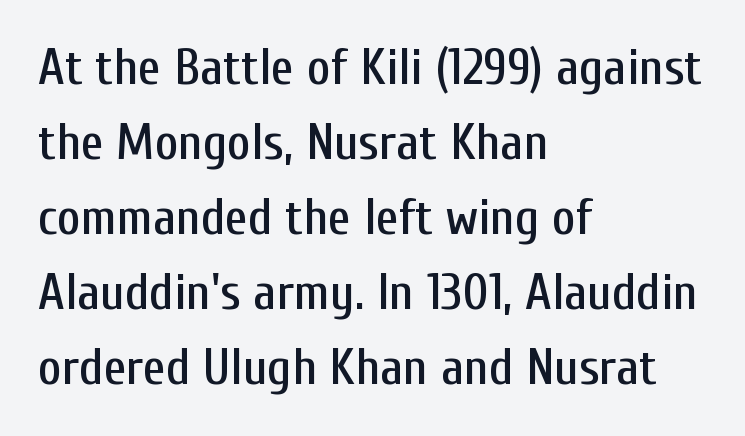
{"serif": "no", "italic": "no", "width": "condensed", "stroke_contrast": "low", "x_height": "medium", "monospaced": "no", "underline": "no", "align": "left", "line_spacing": "normal", "line_spacing_ratio": 1.47, "letter_spacing": "normal", "letter_spacing_em": 0.0, "glyph_px": 51}
